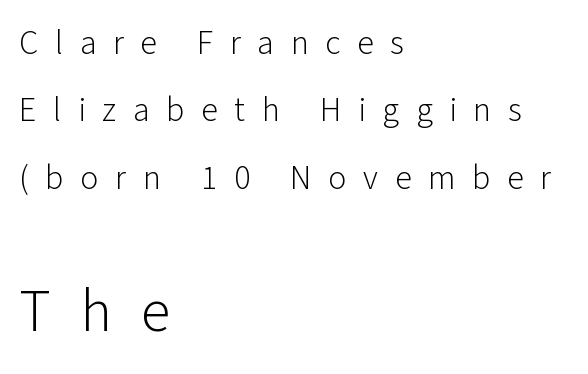
Proportional: the letters do not fall into vertical columns. Left-aligned paragraph, ragged on the right. The passage shown begins with its smaller block and ends with its larger one. No feet cap the strokes, marking this as sans-serif type.
